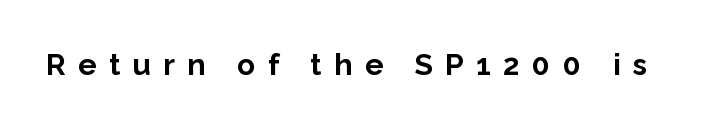
In terms of letterform style, serifs are entirely absent. The specimen reads as upright at a glance. The words here are not underlined. Note the varied advance widths — an 'i' is clearly narrower than an 'm'. You'd pick this weight for a headline — it's a proper bold. The tracking reads as deliberately expanded to a designer's eye.
